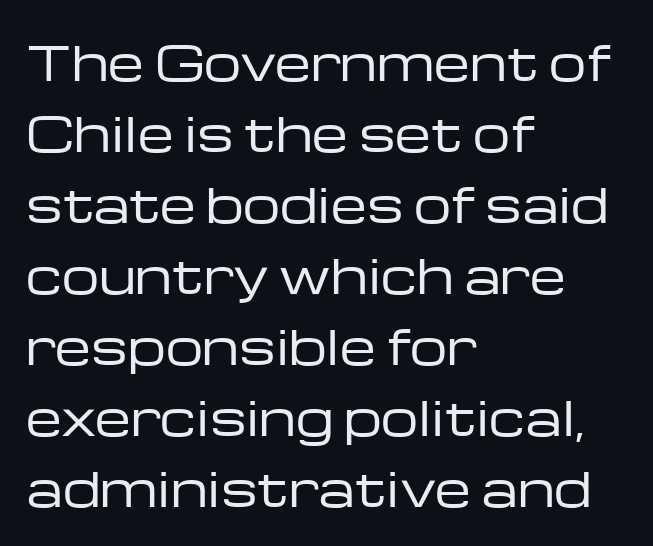
{"serif": "no", "italic": "no", "bold": "no", "weight": "regular", "width": "wide", "stroke_contrast": "low", "x_height": "medium", "monospaced": "no", "underline": "no", "align": "left", "line_spacing": "normal", "line_spacing_ratio": 1.51, "letter_spacing": "normal", "letter_spacing_em": 0.0, "glyph_px": 47}
